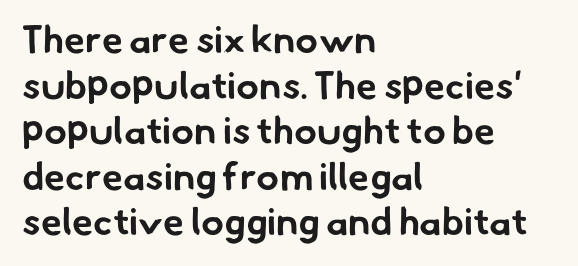
Note: no serifs on the glyphs. Compared with a centered layout, this one pins lines to the left instead. Anything drawn beneath the words? Only blank space. Tracking here is standard; glyphs follow each other at the usual distance.
